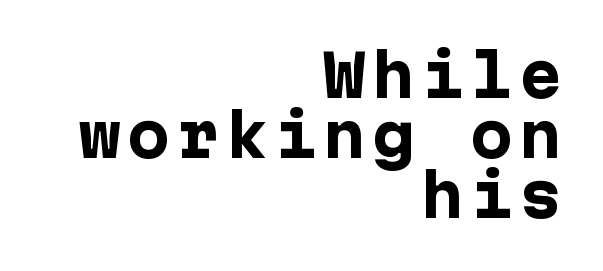
Strong, thick strokes mark this as bold type. If you measured baseline to baseline, you'd find a short distance. Lines of text with bare space underneath. Each line ends at the same right margin while the left side varies.
